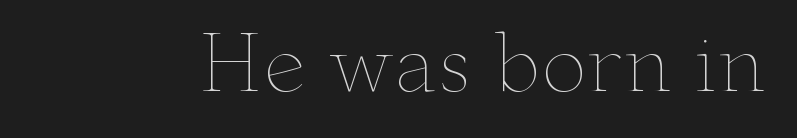
Q: Is the text bold? A: No.
Q: Is the text italic (slanted)? A: No, it is upright.
Q: Is the text underlined? A: No.
Q: Is the spacing between letters normal or unusually wide? A: Normal.
Q: Width (condensed, normal, or wide)? A: Wide.
Q: Stroke contrast? A: Low.
Q: x-height? A: Small.
Q: Monospaced? A: No.
